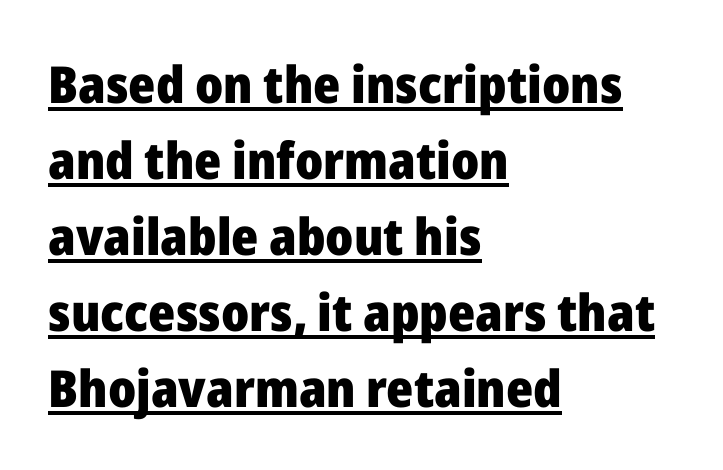
Each new line begins a customary step beneath the previous one. Standard letterfit; no display-style spreading of the glyphs. The passage shown is underscored from start to finish. It's the straight-up-and-down kind of type.
